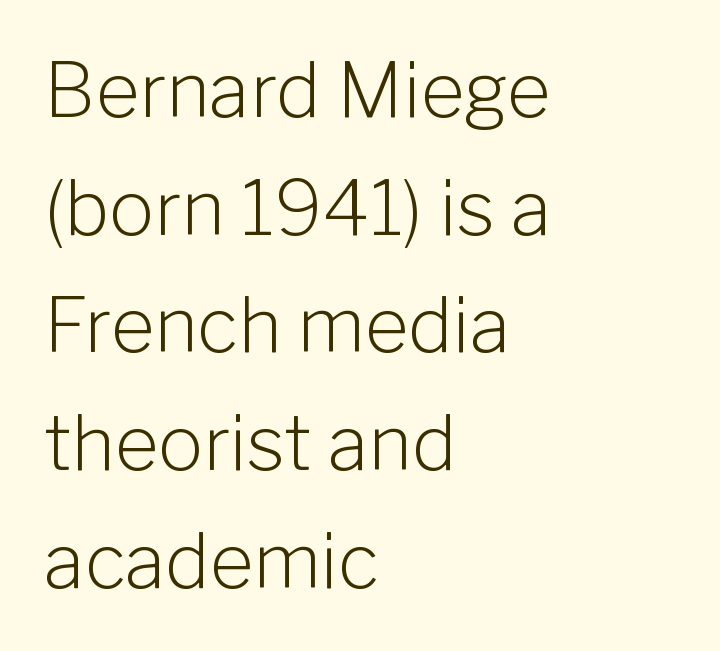
The image shows 75 px light sans-serif type, upright; set left-aligned, normal line spacing (1.57x), normal letter spacing, not underlined; low stroke contrast and a medium x-height.
